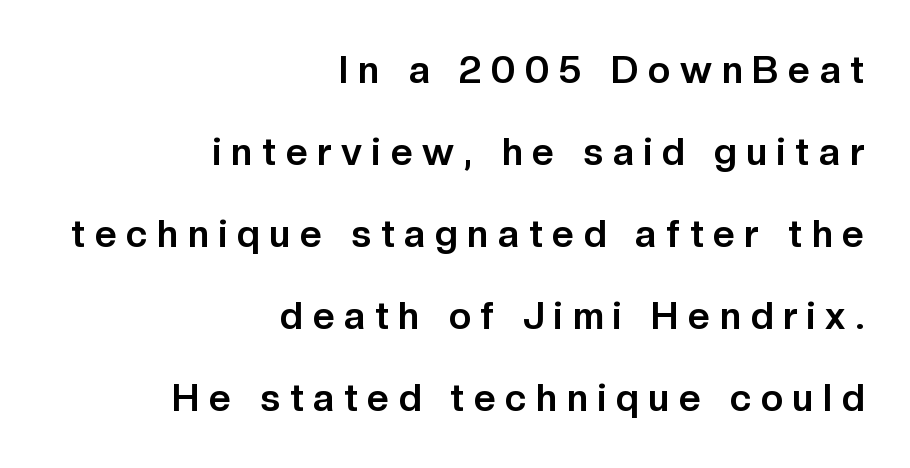
Q: Is the text bold? A: Yes.
Q: Is the text italic (slanted)? A: No, it is upright.
Q: Is the typeface a serif or a sans-serif typeface? A: Sans-serif.
Q: Is the text underlined? A: No.
Q: How is the paragraph aligned? A: Right-aligned.
Q: Is the spacing between letters normal or unusually wide? A: Unusually wide.
Q: Is the spacing between lines tight, normal or loose? A: Loose.
Q: Width (condensed, normal, or wide)? A: Normal.
Q: Stroke contrast? A: Low.
Q: x-height? A: Medium.
Q: Monospaced? A: No.
